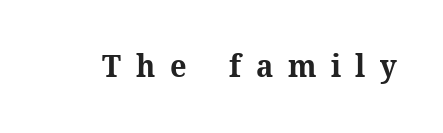
{"serif": "yes", "italic": "no", "bold": "yes", "weight": "bold", "width": "normal", "stroke_contrast": "medium", "x_height": "medium", "monospaced": "no", "underline": "no", "letter_spacing": "wide", "letter_spacing_em": 0.47, "glyph_px": 31}
